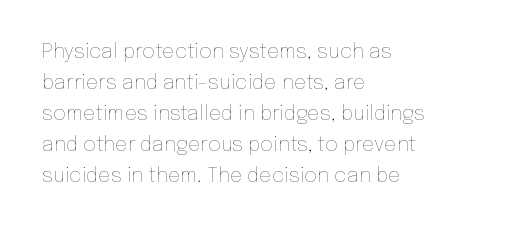
The image shows 20 px text type, upright; set left-aligned, normal line spacing (1.55x), normal letter spacing, not underlined.
